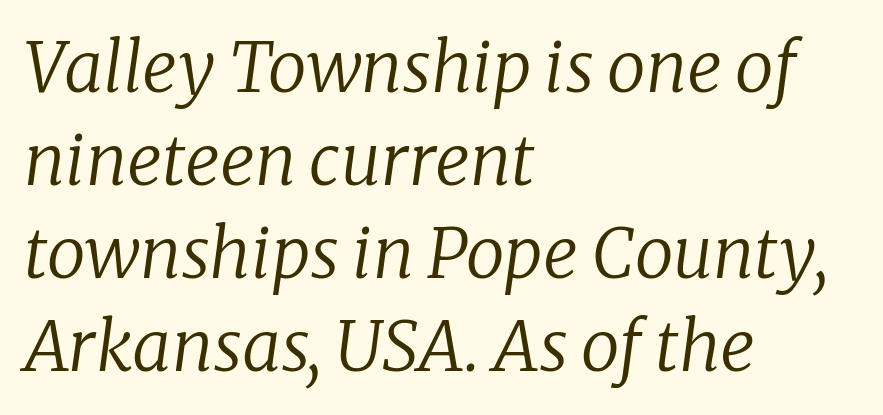
The image shows 69 px regular-weight serif type, italic (leaning right); set left-aligned, normal line spacing (1.35x), normal letter spacing, not underlined; low stroke contrast and a medium x-height.
